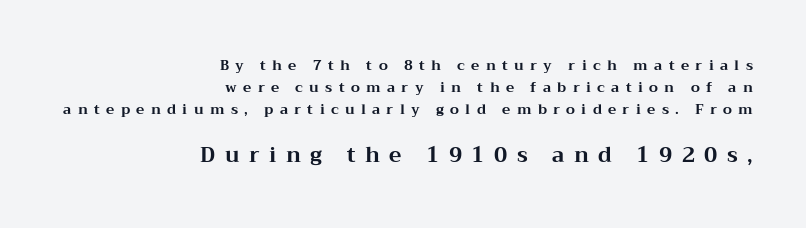
Q: Is the text bold? A: Yes.
Q: Is the text italic (slanted)? A: No, it is upright.
Q: Is the text underlined? A: No.
Q: How is the paragraph aligned? A: Right-aligned.
Q: Is the spacing between letters normal or unusually wide? A: Unusually wide.
Q: Is the spacing between lines tight, normal or loose? A: Normal.
Q: Which block of text is set in a larger size, the first (top) or the second (bottom)? A: The second (bottom) one.
